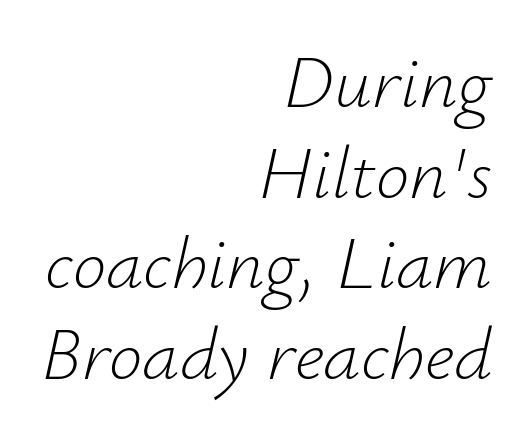
The image shows 75 px light type, italic (leaning right); set right-aligned, line spacing 1.21x, normal letter spacing, not underlined; low stroke contrast and a small x-height.
